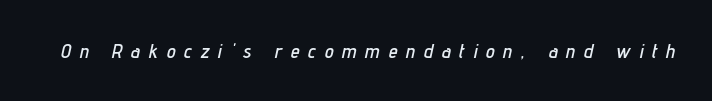
{"italic": "yes", "lean": "right", "slant_degrees": 12, "underline": "no", "letter_spacing": "wide", "letter_spacing_em": 0.44, "glyph_px": 20}
